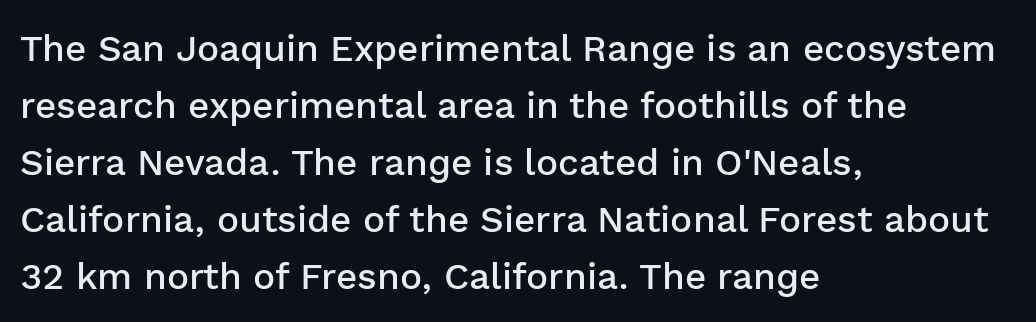
Is there any slant? The stems are plumb. If you drew a ruler down the left edge, every line would touch it. I'd call this a sans setting — the letters go barefoot. The glyphs are unaccompanied by any horizontal stroke below them. Notice how descenders clear the ascenders below comfortably — that's standard leading. The font is running at a semibold setting, under full bold.
